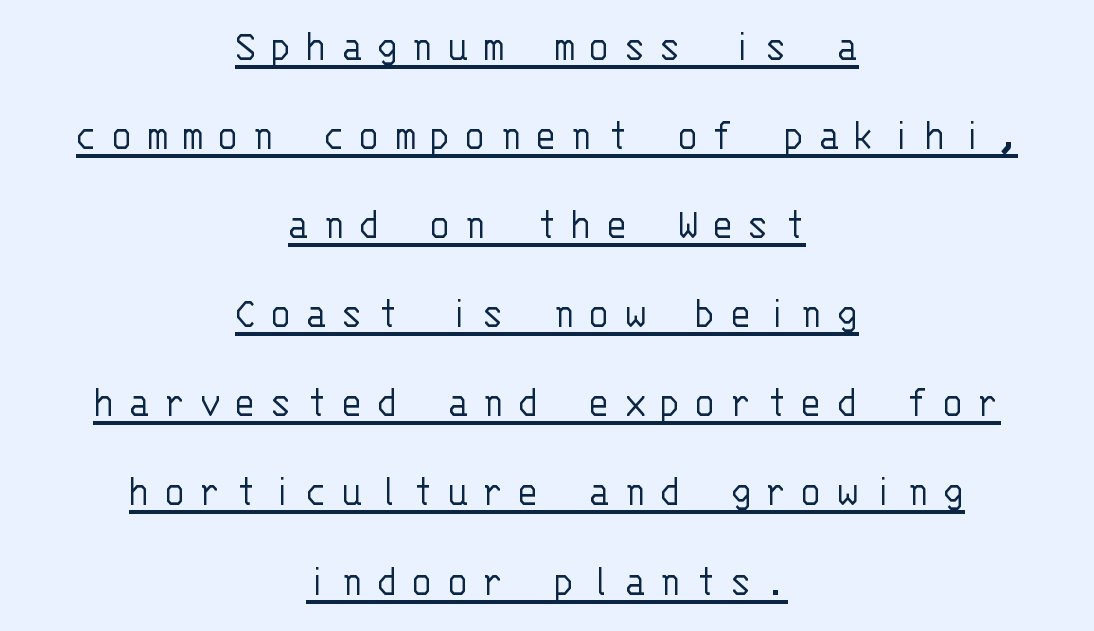
The image shows 45 px light sans-serif type, upright, monospaced; set centered, loose line spacing (1.98x), unusually wide letter spacing (+0.3 em), underlined; low stroke contrast and a large x-height.
